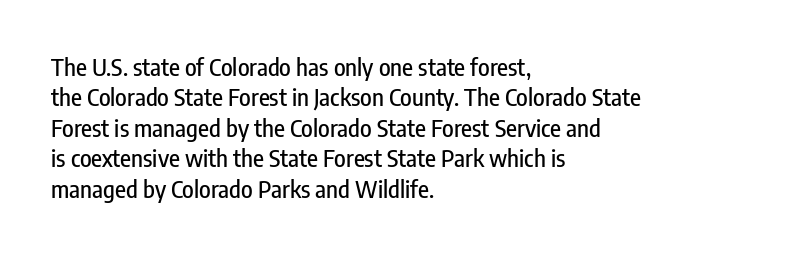
The image shows 24 px text type, upright; set left-aligned, normal line spacing (1.27x), normal letter spacing, not underlined.
